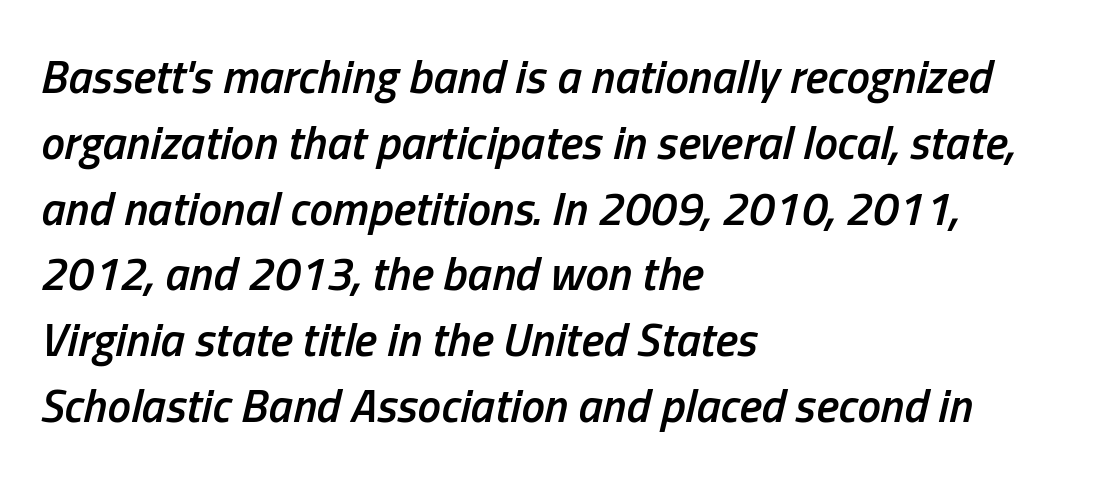
The image shows 47 px semibold, condensed type, italic (leaning right); set left-aligned, normal line spacing (1.4x), normal letter spacing, not underlined; low stroke contrast and a medium x-height.
